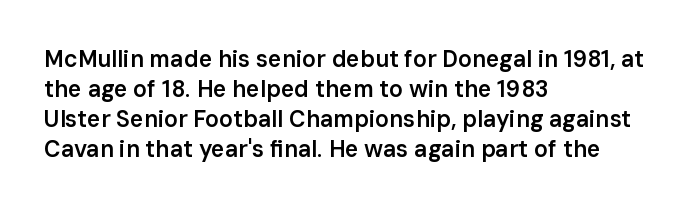
The image shows 23 px text type, upright; set left-aligned, normal line spacing (1.31x), normal letter spacing, not underlined.
